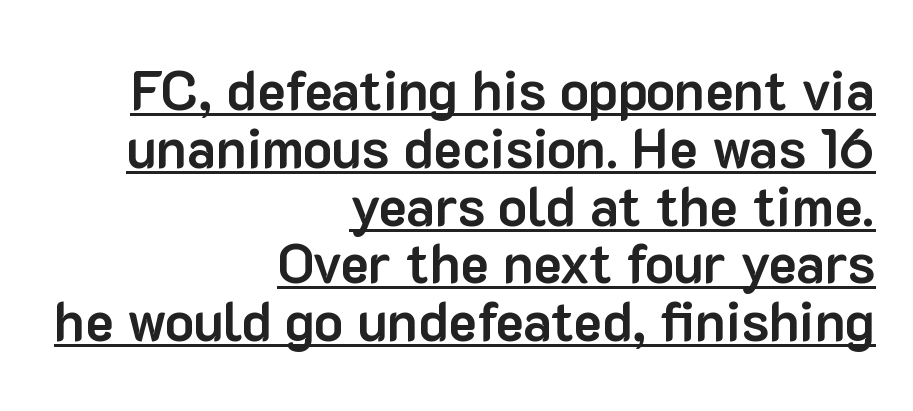
{"serif": "no", "italic": "no", "bold": "yes", "weight": "bold", "width": "normal", "stroke_contrast": "low", "x_height": "medium", "monospaced": "no", "underline": "yes", "align": "right", "line_spacing": "tight", "line_spacing_ratio": 1.07, "letter_spacing": "normal", "letter_spacing_em": 0.0, "glyph_px": 54}
